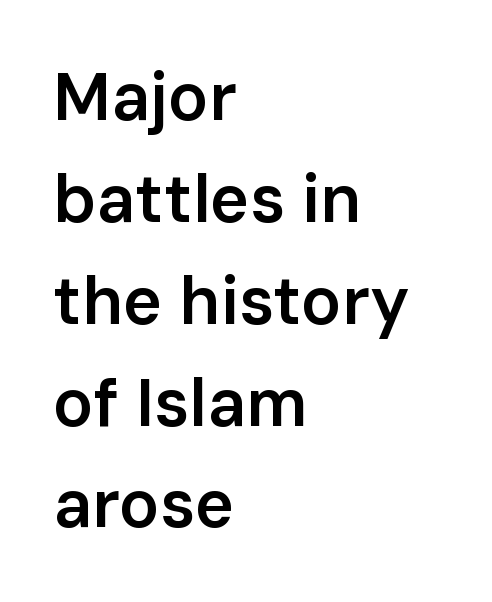
{"serif": "no", "italic": "no", "bold": "semi", "weight": "semibold", "width": "normal", "stroke_contrast": "low", "x_height": "medium", "monospaced": "no", "underline": "no", "align": "left", "line_spacing": "normal", "line_spacing_ratio": 1.52, "letter_spacing": "normal", "letter_spacing_em": 0.0, "glyph_px": 67}
